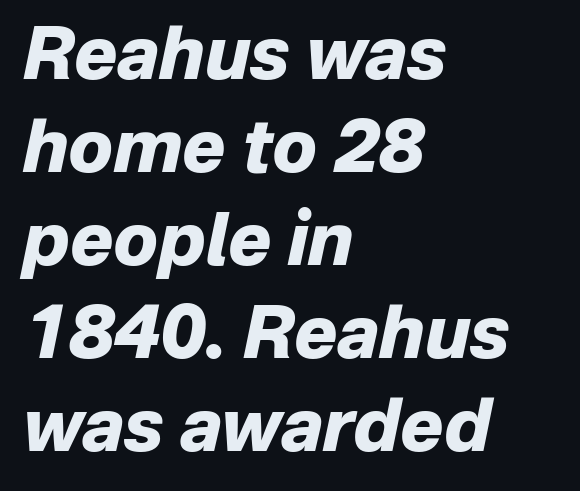
Each new line begins a customary step beneath the previous one. No word sits above an underline. Weight: bold. The text carries the slant typical of an italic or oblique font. You could not count columns in this text — the font is proportionally spaced.
